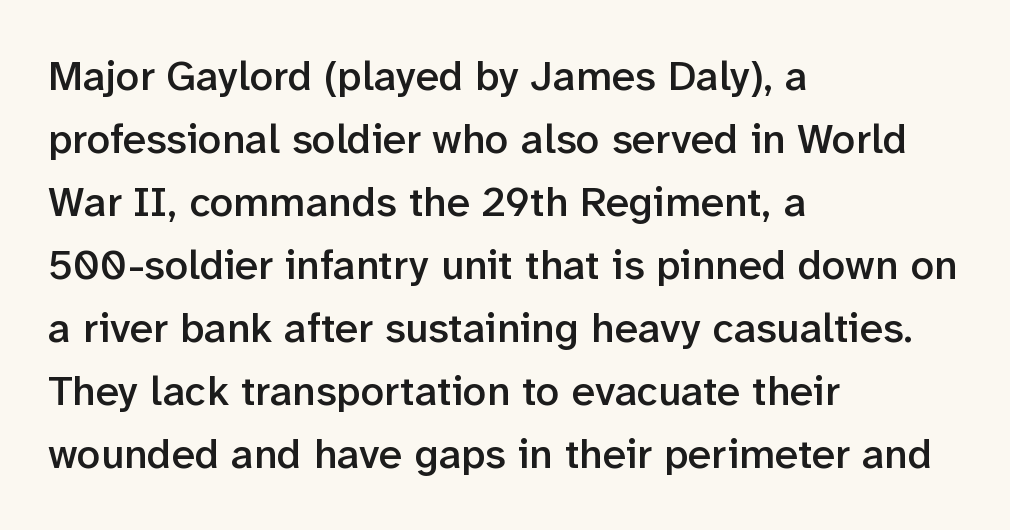
Its strokes are somewhat broadened, the hallmark of semibold type. Interline gaps are of average width in this sample. In terms of posture, this sample is upright. Decoration check: the copy has no underline. Does the copy run flush right? No — it runs flush left. Nobody touched the tracking dial on this one.
